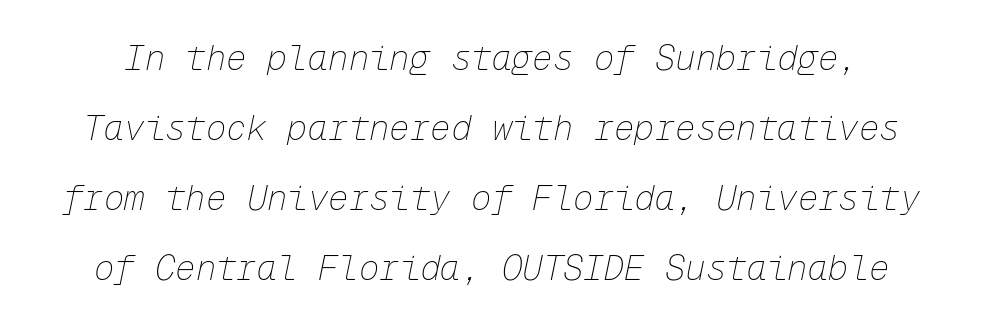
The image shows 34 px thin type, italic (leaning right), monospaced; set loose line spacing (2.06x), normal letter spacing, not underlined; low stroke contrast and a medium x-height.
